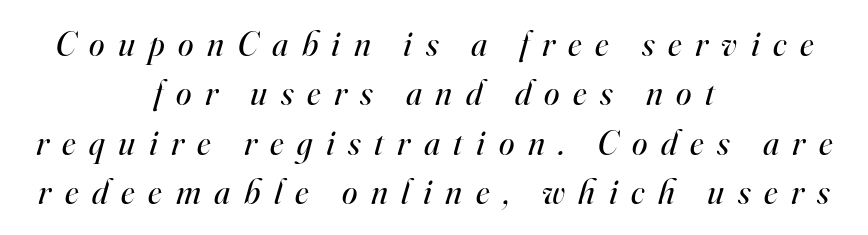
Reading down the block, each line starts at a different indent, mirrored at its end. A serif font was chosen for this passage. Someone cranked the tracking dial way up on this one. It's the slanting kind of type. These lines are rendered in a variable-pitch font. The foot of each line stays bare and open.
